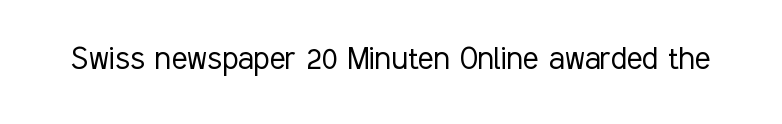
Q: Is the text bold? A: No.
Q: Is the text italic (slanted)? A: No, it is upright.
Q: Is the typeface a serif or a sans-serif typeface? A: Sans-serif.
Q: Is the text underlined? A: No.
Q: Is the spacing between letters normal or unusually wide? A: Normal.
Q: Width (condensed, normal, or wide)? A: Condensed.
Q: Stroke contrast? A: Low.
Q: x-height? A: Medium.
Q: Monospaced? A: No.
